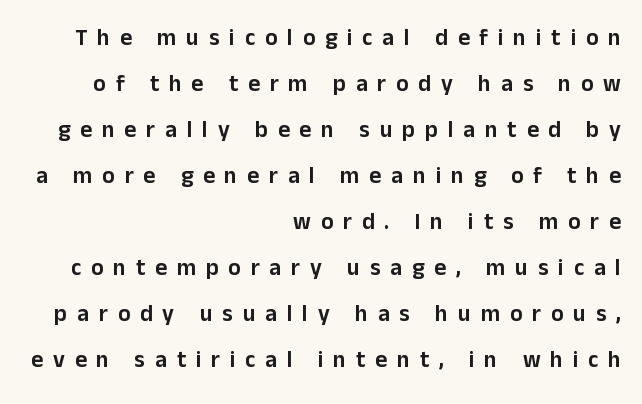
The image shows 23 px text type, upright; set right-aligned, loose line spacing (2.0x), unusually wide letter spacing (+0.43 em), not underlined.
